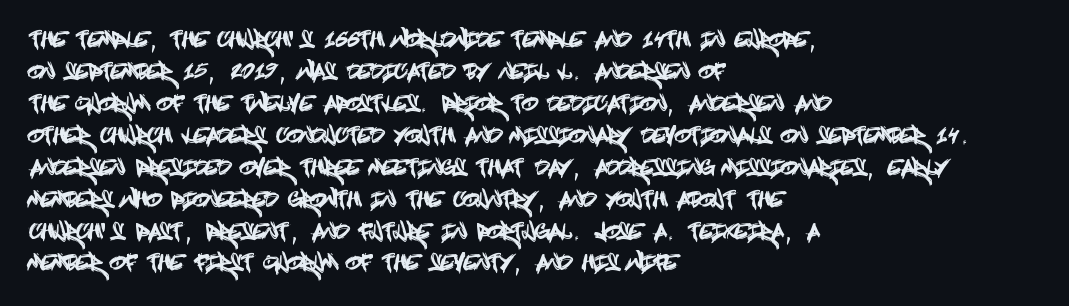
Q: Is the text italic (slanted)? A: Yes.
Q: Is the text underlined? A: No.
Q: How is the paragraph aligned? A: Left-aligned.
Q: Is the spacing between letters normal or unusually wide? A: Normal.
Q: Is the spacing between lines tight, normal or loose? A: Normal.
